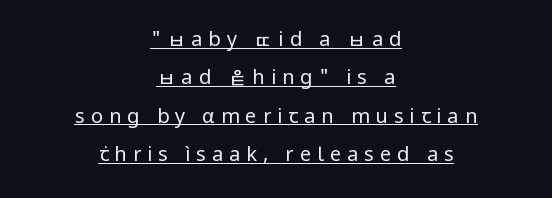
The image shows 20 px text type, upright; set centered, loose line spacing (1.92x), unusually wide letter spacing (+0.3 em), underlined.
